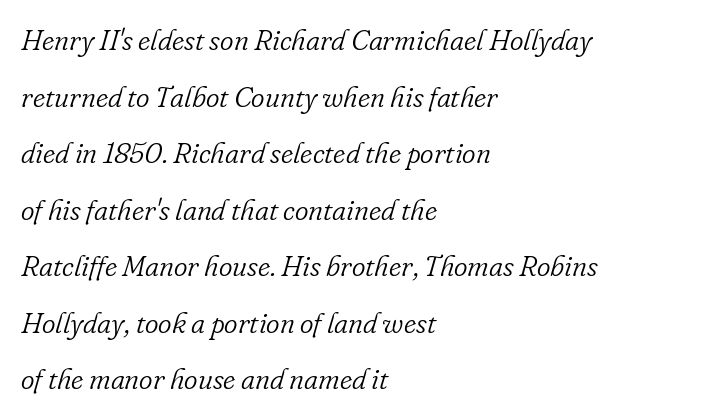
Plain, unruled lines of type. Rendered with sloped, italic letterforms. Horizontally, the lines are justified to the leading edge only. A typesetter would call this proportional, since set widths differ per character. If you measured baseline to baseline, you'd find a long distance.
